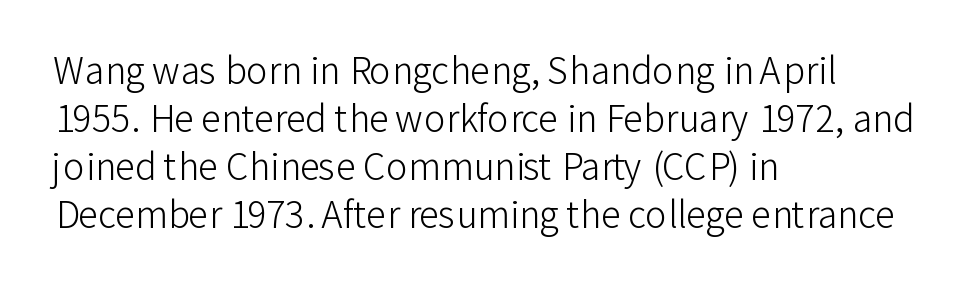
Q: Is the text bold? A: No.
Q: Is the text italic (slanted)? A: No, it is upright.
Q: Is the typeface a serif or a sans-serif typeface? A: Sans-serif.
Q: Is the text underlined? A: No.
Q: How is the paragraph aligned? A: Left-aligned.
Q: Is the spacing between letters normal or unusually wide? A: Normal.
Q: Is the spacing between lines tight, normal or loose? A: Normal.
Q: Width (condensed, normal, or wide)? A: Normal.
Q: Stroke contrast? A: Low.
Q: x-height? A: Medium.
Q: Monospaced? A: No.
